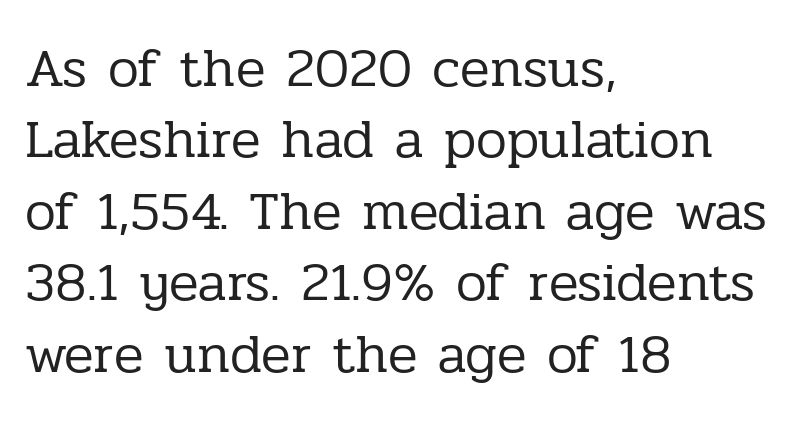
Q: Is the text bold? A: No.
Q: Is the text italic (slanted)? A: No, it is upright.
Q: Is the typeface a serif or a sans-serif typeface? A: Serif.
Q: Is the text underlined? A: No.
Q: How is the paragraph aligned? A: Left-aligned.
Q: Is the spacing between letters normal or unusually wide? A: Normal.
Q: Is the spacing between lines tight, normal or loose? A: Normal.
Q: Width (condensed, normal, or wide)? A: Normal.
Q: Stroke contrast? A: Low.
Q: x-height? A: Medium.
Q: Monospaced? A: No.
